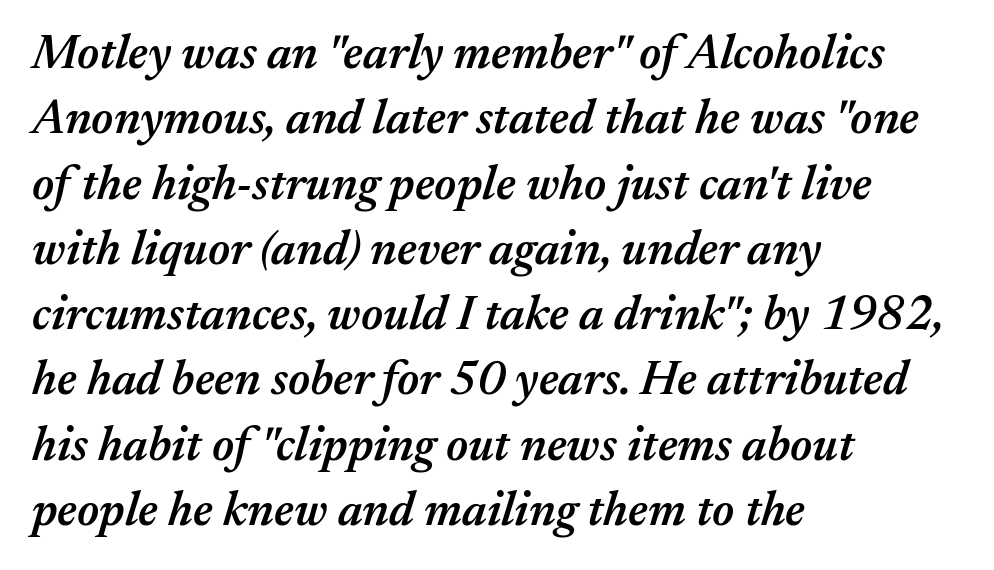
{"italic": "yes", "lean": "right", "slant_degrees": 17, "bold": "semi", "weight": "semibold", "width": "normal", "stroke_contrast": "medium", "x_height": "medium", "monospaced": "no", "underline": "no", "align": "left", "line_spacing": "normal", "line_spacing_ratio": 1.36, "letter_spacing": "normal", "letter_spacing_em": 0.0, "glyph_px": 48}
